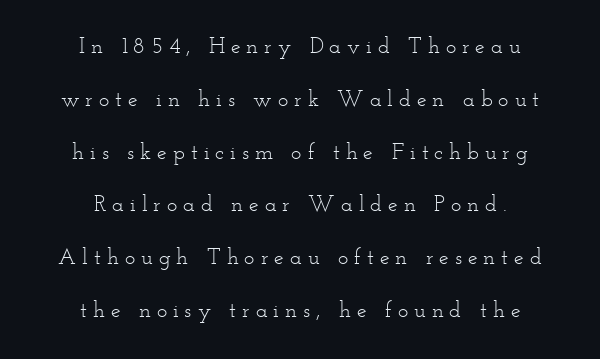
The image shows 22 px text type, upright; set centered, loose line spacing (2.4x), unusually wide letter spacing (+0.27 em), not underlined.
